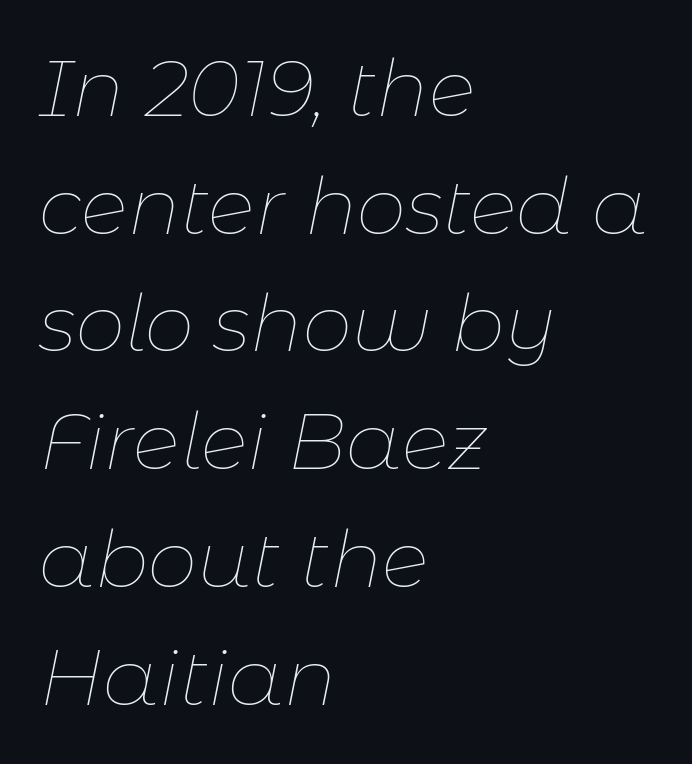
Q: Is the text bold? A: No.
Q: Is the text italic (slanted)? A: Yes, it leans right by about 11 degrees.
Q: Is the text underlined? A: No.
Q: How is the paragraph aligned? A: Left-aligned.
Q: Is the spacing between letters normal or unusually wide? A: Normal.
Q: Is the spacing between lines tight, normal or loose? A: Normal.
Q: Width (condensed, normal, or wide)? A: Normal.
Q: Stroke contrast? A: Low.
Q: x-height? A: Medium.
Q: Monospaced? A: No.
